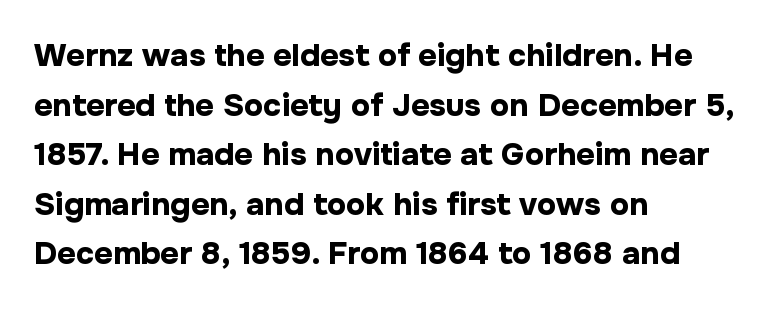
These lines keep a tight, regular rhythm from letter to letter. The block of text has a typical density, with ordinary space between rows. The ragged edge is on the right, which tells us the setting is flush left. Words float on clear page, feet unadorned. The strokes are fattened all the way to bold.
